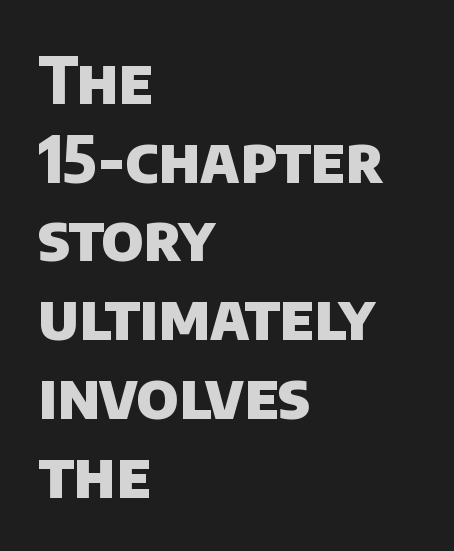
Q: Is the text bold? A: Yes.
Q: Is the typeface a serif or a sans-serif typeface? A: Sans-serif.
Q: Is the text underlined? A: No.
Q: How is the paragraph aligned? A: Left-aligned.
Q: Is the spacing between letters normal or unusually wide? A: Normal.
Q: Width (condensed, normal, or wide)? A: Normal.
Q: Stroke contrast? A: Low.
Q: x-height? A: Large.
Q: Monospaced? A: No.
